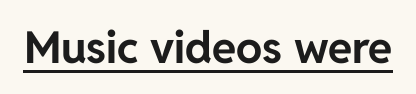
The specimen includes a rule beneath the text block's lines. This sample has the flowing, uneven cadence of proportional lettering. This is sans-serif lettering, the kind often seen on screens and signage. Ordinary non-slanted type is in use. Characters follow at the spacing the type designer built in. Weight: bold.
